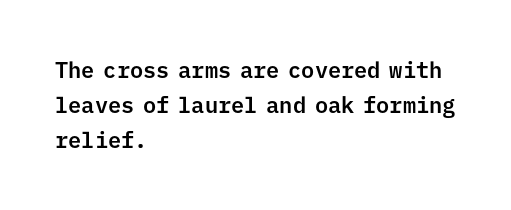
The vertical gap from one line to the next is medium. In terms of posture, this sample is upright. The ragged edge is on the right, which tells us the setting is flush left. Look at the tracking — it's just the regular setting, nothing added. Only glyphs here, with clear space below each row.
